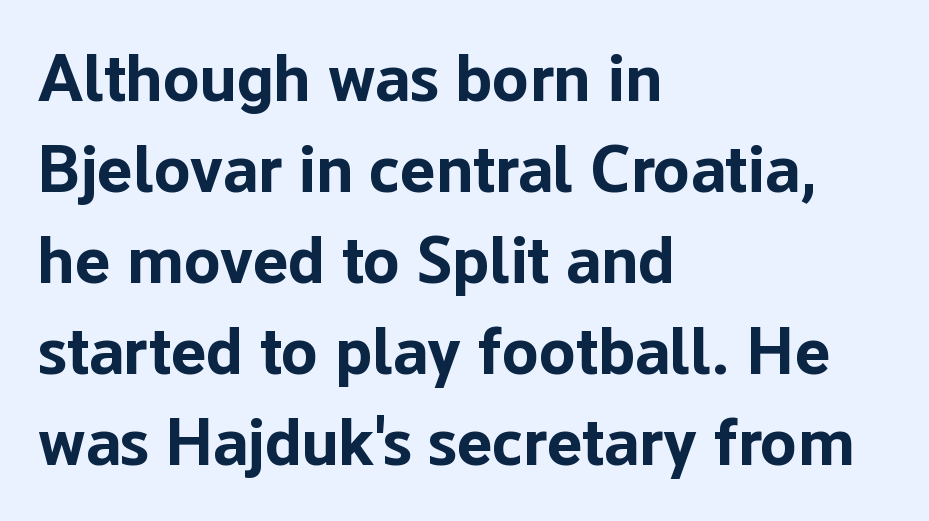
{"serif": "no", "italic": "no", "bold": "yes", "weight": "bold", "width": "normal", "stroke_contrast": "low", "x_height": "medium", "monospaced": "no", "underline": "no", "align": "left", "line_spacing": "normal", "line_spacing_ratio": 1.36, "letter_spacing": "normal", "letter_spacing_em": 0.0, "glyph_px": 67}
